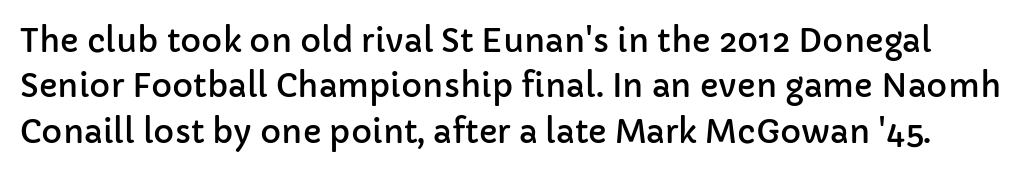
Q: Is the text italic (slanted)? A: No, it is upright.
Q: Is the typeface a serif or a sans-serif typeface? A: Sans-serif.
Q: Is the text underlined? A: No.
Q: Is the spacing between letters normal or unusually wide? A: Normal.
Q: Is the spacing between lines tight, normal or loose? A: Normal.
Q: Width (condensed, normal, or wide)? A: Normal.
Q: Stroke contrast? A: Low.
Q: x-height? A: Medium.
Q: Monospaced? A: No.
